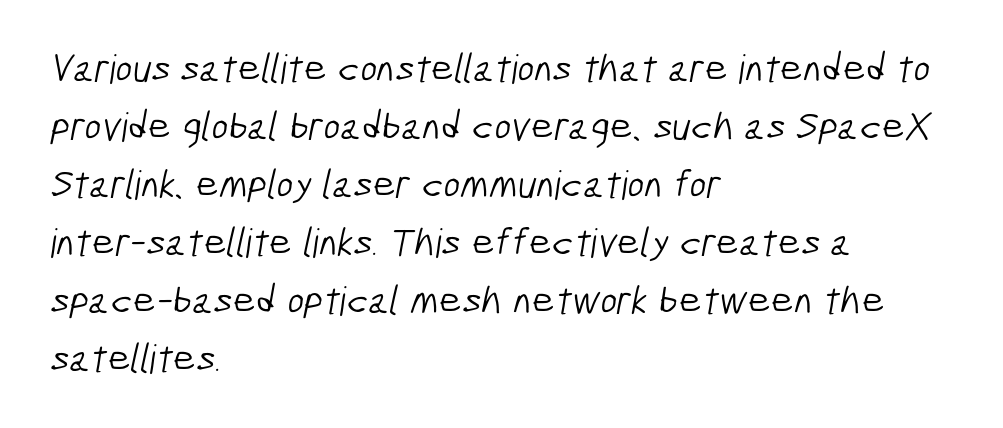
Q: Is the text bold? A: No.
Q: Is the typeface a serif or a sans-serif typeface? A: Sans-serif.
Q: Is the text underlined? A: No.
Q: How is the paragraph aligned? A: Left-aligned.
Q: Is the spacing between letters normal or unusually wide? A: Normal.
Q: Is the spacing between lines tight, normal or loose? A: Normal.
Q: Width (condensed, normal, or wide)? A: Condensed.
Q: Stroke contrast? A: Low.
Q: x-height? A: Medium.
Q: Monospaced? A: No.
